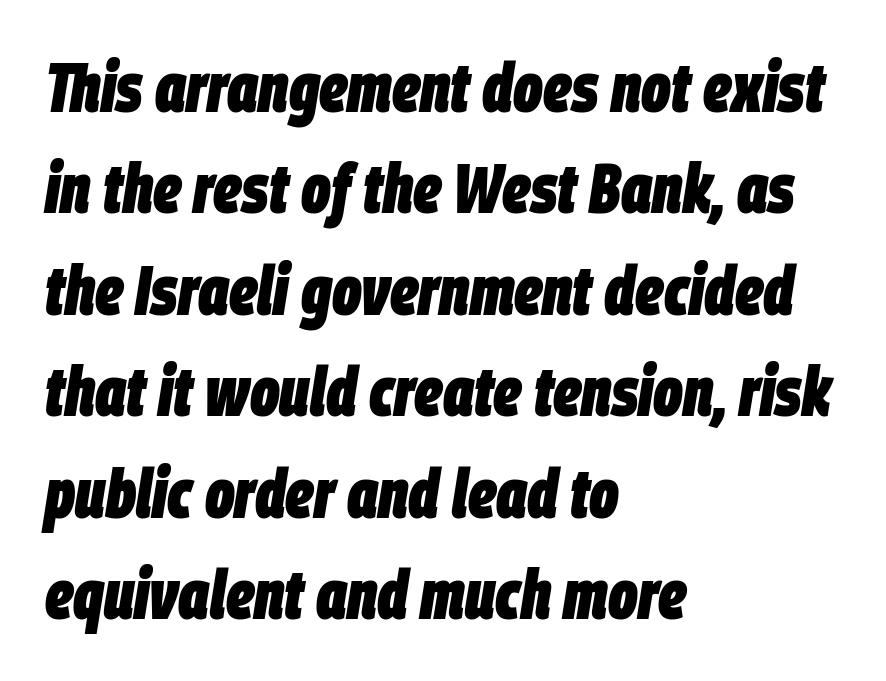
The image shows 69 px heavy, condensed type, italic (leaning right); set left-aligned, normal line spacing (1.47x), normal letter spacing, not underlined; low stroke contrast and a large x-height.
